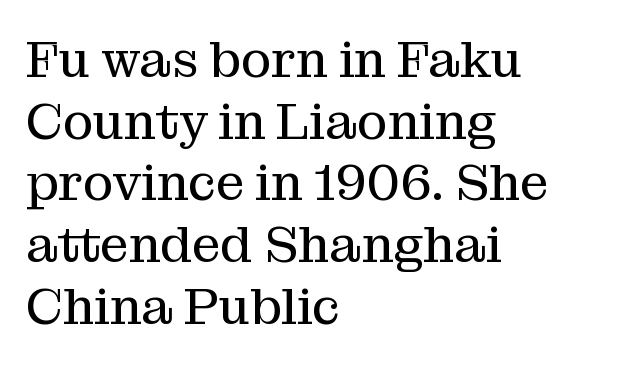
The image shows 51 px regular-weight serif type, upright; set left-aligned, line spacing 1.21x, normal letter spacing, not underlined; medium stroke contrast and a medium x-height.
